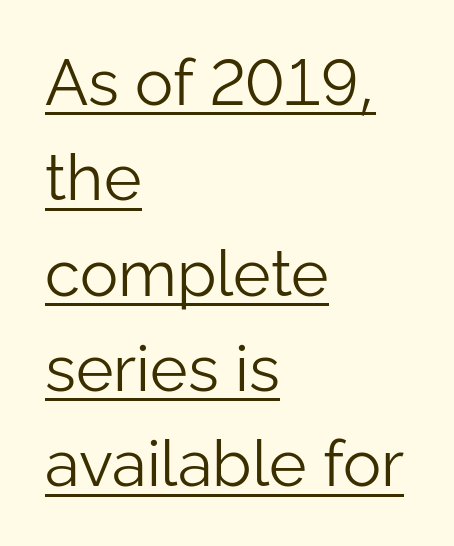
Classification — sans serif. Bold? No — there's no thickening of the strokes. The passage shown is underscored from start to finish. Visually the block forms a straight wall on the left and a jagged coastline on the right. Normally led — the rows are evenly, conventionally spaced. Italic? Not at all — the glyphs are vertical.
